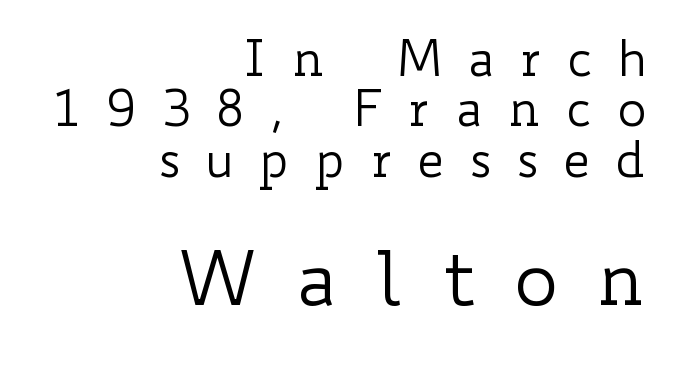
The image shows 75 px regular-weight, wide type, upright; set right-aligned, tight line spacing (1.01x), unusually wide letter spacing (+0.48 em), not underlined; the second (bottom) block is 1.5x larger; low stroke contrast and a small x-height.
